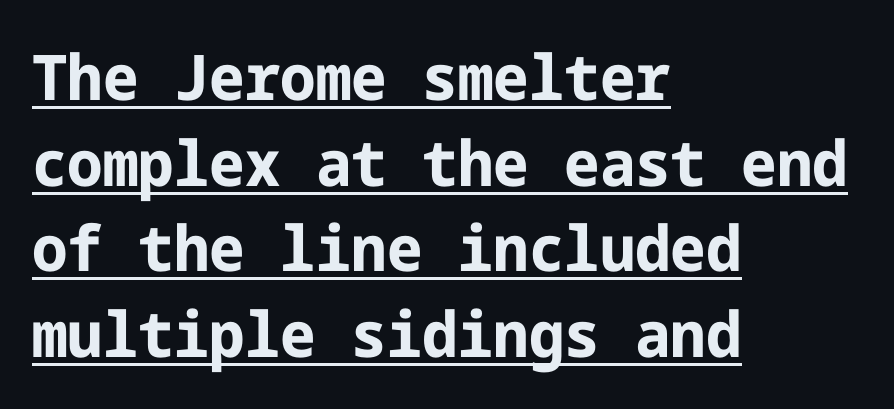
{"serif": "no", "italic": "no", "bold": "yes", "weight": "bold", "width": "normal", "stroke_contrast": "low", "x_height": "medium", "underline": "yes", "align": "left", "line_spacing": "normal", "line_spacing_ratio": 1.36, "letter_spacing": "normal", "letter_spacing_em": 0.0, "glyph_px": 63}
